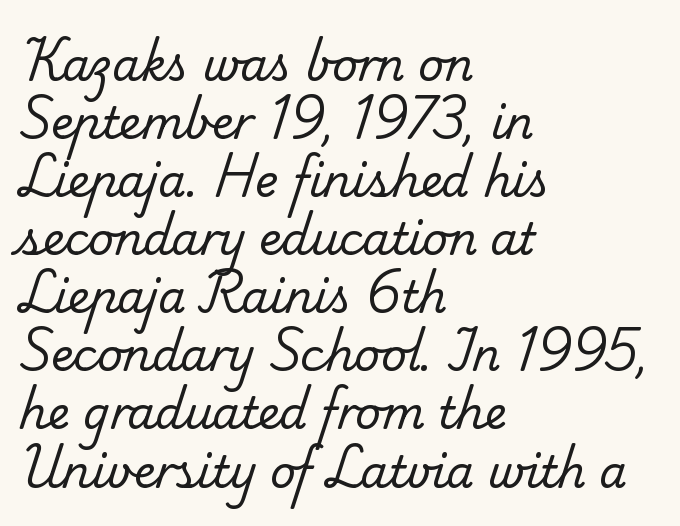
{"serif": "yes", "bold": "no", "weight": "regular", "width": "normal", "stroke_contrast": "low", "x_height": "small", "monospaced": "no", "underline": "no", "align": "left", "line_spacing": "normal", "line_spacing_ratio": 1.32, "letter_spacing": "normal", "letter_spacing_em": 0.0, "glyph_px": 44}
